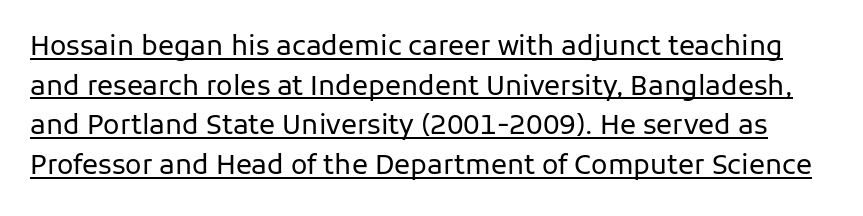
Compared with a typical body face, this is equally light or lighter still. In terms of posture, this sample is upright. Quick note: underline on. Inter-character spacing is left at the font's built-in metrics. Compared with typical paragraphs, the rows here are spaced about the same.
